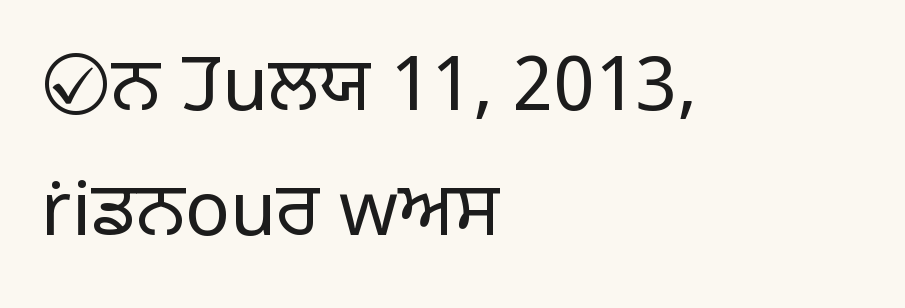
{"serif": "no", "italic": "no", "bold": "no", "weight": "light", "width": "normal", "stroke_contrast": "low", "x_height": "large", "monospaced": "no", "underline": "no", "align": "left", "line_spacing": "normal", "line_spacing_ratio": 1.67, "letter_spacing": "normal", "letter_spacing_em": 0.0, "glyph_px": 75}
